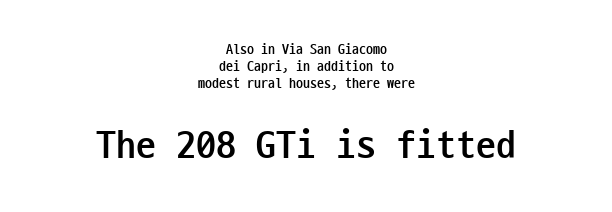
A sans-serif font was chosen for this passage. These lines are rendered in a fixed-pitch font. The rag falls on both sides of this text block equally. The face used here appears at its bigger size in the lower chunk. What weight is shown? A full bold with thick strokes.
